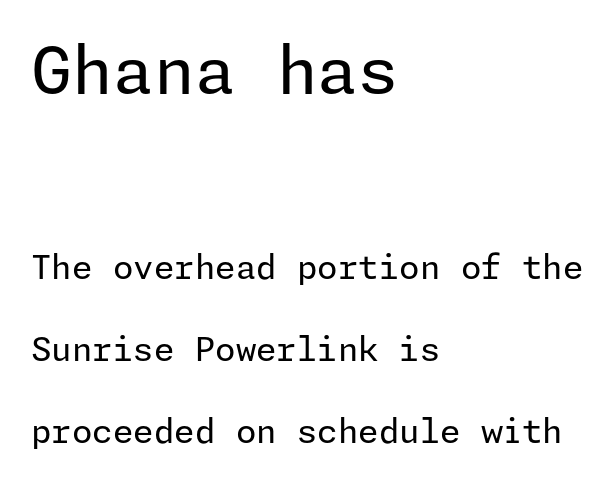
{"serif": "no", "italic": "no", "bold": "no", "weight": "regular", "width": "normal", "stroke_contrast": "low", "x_height": "medium", "underline": "no", "align": "left", "line_spacing": "loose", "line_spacing_ratio": 2.48, "letter_spacing": "normal", "letter_spacing_em": 0.0, "larger_block": "first", "size_ratio": 2.0, "glyph_px": 66}
